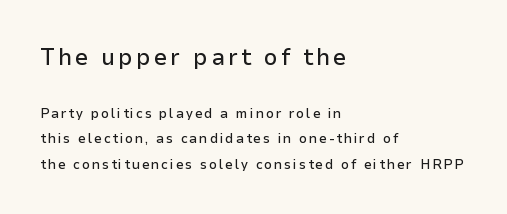
Q: Is the text italic (slanted)? A: No, it is upright.
Q: Is the text underlined? A: No.
Q: How is the paragraph aligned? A: Left-aligned.
Q: Which block of text is set in a larger size, the first (top) or the second (bottom)? A: The first (top) one.
